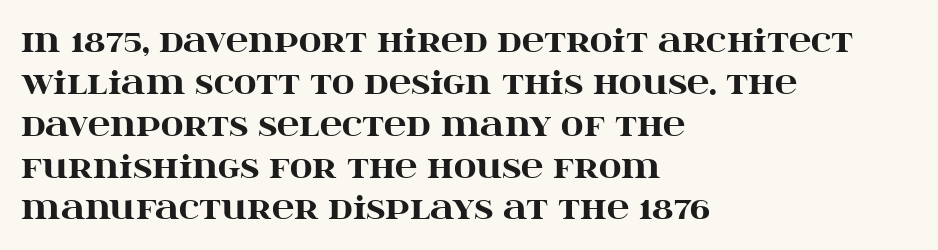
{"serif": "yes", "italic": "no", "bold": "yes", "weight": "heavy", "width": "wide", "stroke_contrast": "high", "x_height": "large", "monospaced": "no", "underline": "no", "align": "left", "line_spacing": "normal", "line_spacing_ratio": 1.35, "letter_spacing": "normal", "letter_spacing_em": 0.0, "glyph_px": 31}
